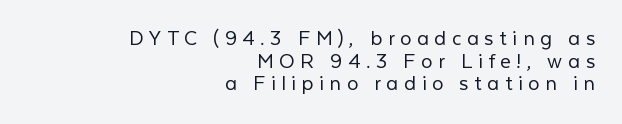
The image shows 23 px text type, upright; set right-aligned, tight line spacing (0.98x), unusually wide letter spacing (+0.24 em), not underlined.
